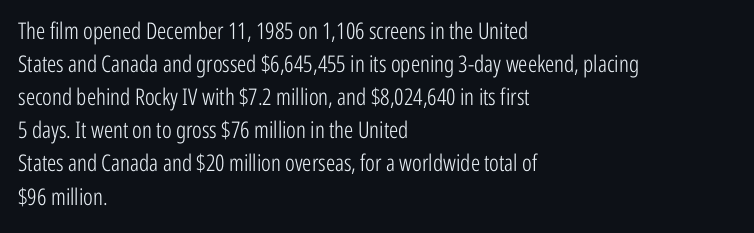
Q: Is the text bold? A: No.
Q: Is the text italic (slanted)? A: No, it is upright.
Q: Is the text underlined? A: No.
Q: How is the paragraph aligned? A: Left-aligned.
Q: Is the spacing between letters normal or unusually wide? A: Normal.
Q: Is the spacing between lines tight, normal or loose? A: Normal.
